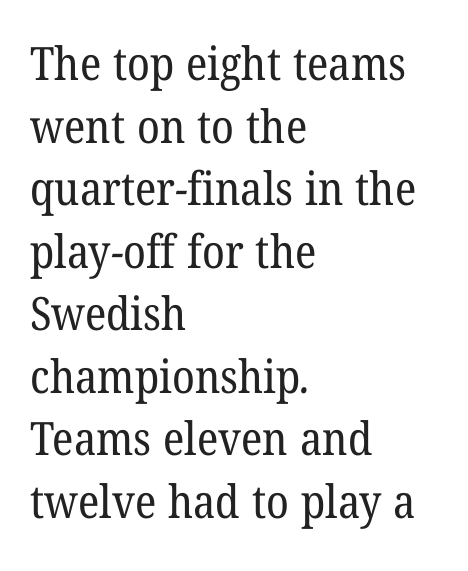
{"serif": "yes", "bold": "no", "weight": "regular", "width": "normal", "stroke_contrast": "low", "x_height": "medium", "monospaced": "no", "underline": "no", "align": "left", "line_spacing": "normal", "line_spacing_ratio": 1.36, "letter_spacing": "normal", "letter_spacing_em": 0.0, "glyph_px": 46}
